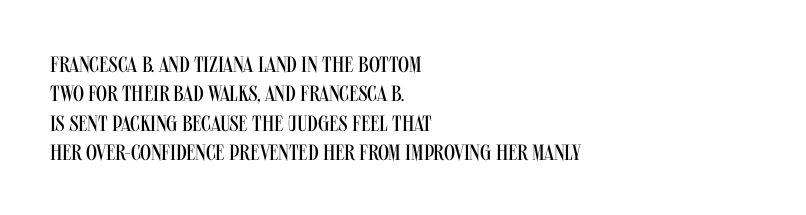
The image shows 22 px text type, upright; set left-aligned, normal line spacing (1.33x), normal letter spacing, not underlined.
